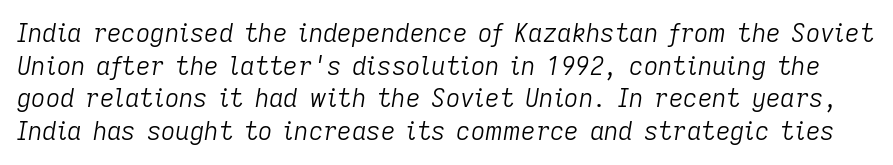
Q: Is the text bold? A: No.
Q: Is the text italic (slanted)? A: Yes, it leans right by about 9 degrees.
Q: Is the text underlined? A: No.
Q: Is the spacing between letters normal or unusually wide? A: Normal.
Q: Is the spacing between lines tight, normal or loose? A: Normal.
